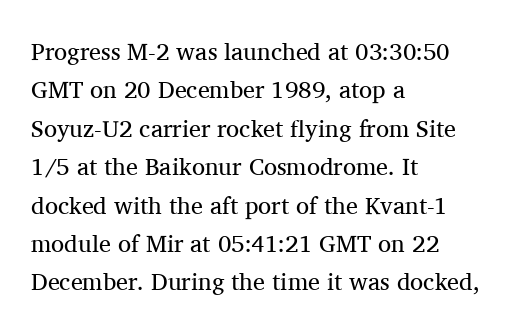
{"italic": "no", "bold": "no", "underline": "no", "align": "left", "line_spacing": "normal", "line_spacing_ratio": 1.6, "letter_spacing": "normal", "letter_spacing_em": 0.0, "glyph_px": 24}
